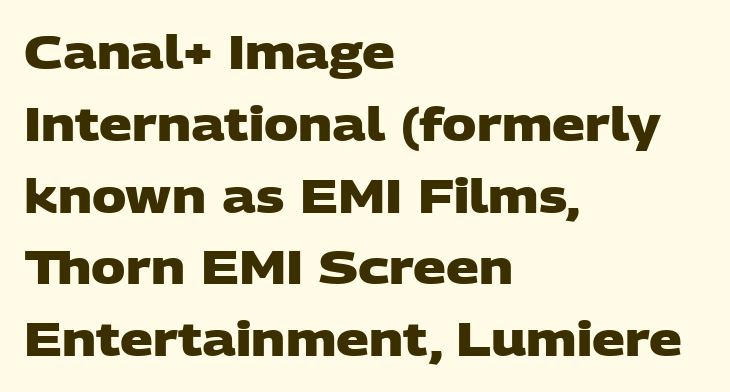
Q: Is the text bold? A: Yes.
Q: Is the typeface a serif or a sans-serif typeface? A: Sans-serif.
Q: Is the text underlined? A: No.
Q: How is the paragraph aligned? A: Left-aligned.
Q: Is the spacing between letters normal or unusually wide? A: Normal.
Q: Is the spacing between lines tight, normal or loose? A: Normal.
Q: Width (condensed, normal, or wide)? A: Wide.
Q: Stroke contrast? A: Low.
Q: x-height? A: Large.
Q: Monospaced? A: No.
